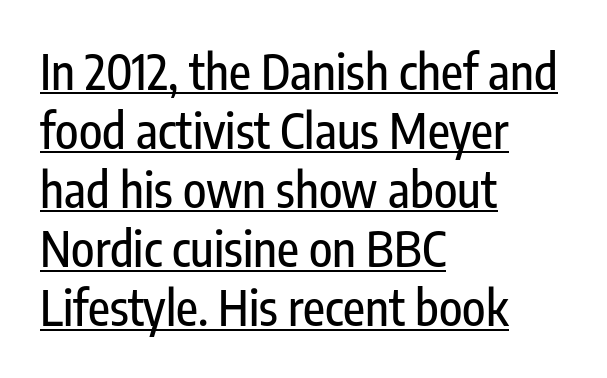
The image shows 48 px condensed sans-serif type, upright; set left-aligned, line spacing 1.23x, normal letter spacing, underlined; low stroke contrast and a medium x-height.
